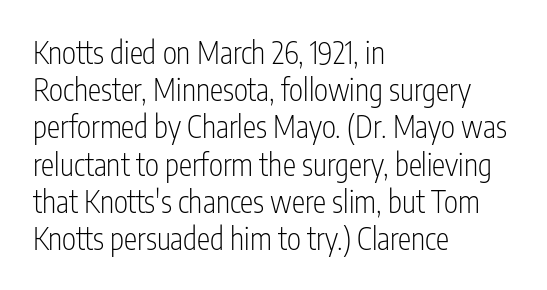
Q: Is the text bold? A: No.
Q: Is the text italic (slanted)? A: No, it is upright.
Q: Is the typeface a serif or a sans-serif typeface? A: Sans-serif.
Q: Is the text underlined? A: No.
Q: How is the paragraph aligned? A: Left-aligned.
Q: Is the spacing between letters normal or unusually wide? A: Normal.
Q: Width (condensed, normal, or wide)? A: Condensed.
Q: Stroke contrast? A: Low.
Q: x-height? A: Medium.
Q: Monospaced? A: No.
